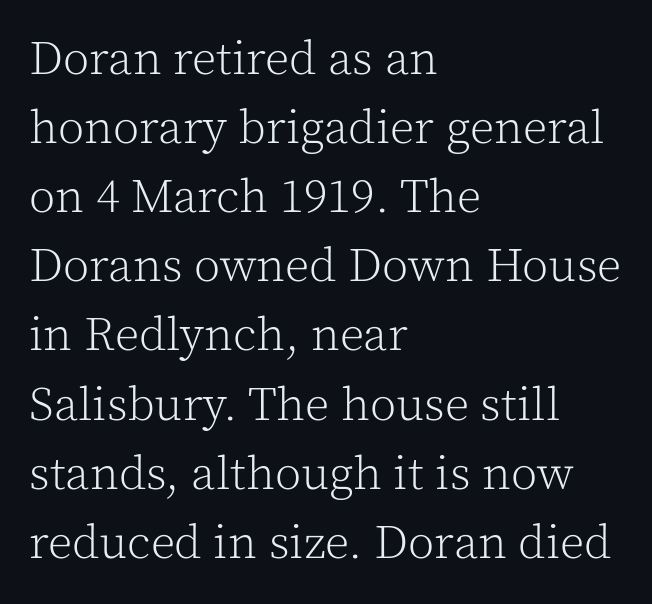
{"serif": "yes", "italic": "no", "bold": "no", "weight": "light", "width": "normal", "x_height": "medium", "monospaced": "no", "underline": "no", "align": "left", "line_spacing": "normal", "line_spacing_ratio": 1.44, "letter_spacing": "normal", "letter_spacing_em": 0.0, "glyph_px": 48}
